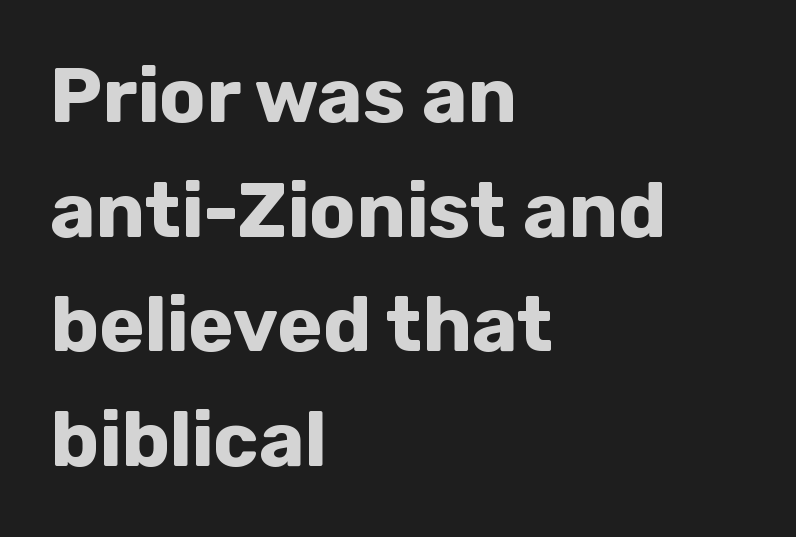
The image shows 77 px bold sans-serif type, upright; set left-aligned, normal line spacing (1.49x), normal letter spacing, not underlined; low stroke contrast and a medium x-height.
